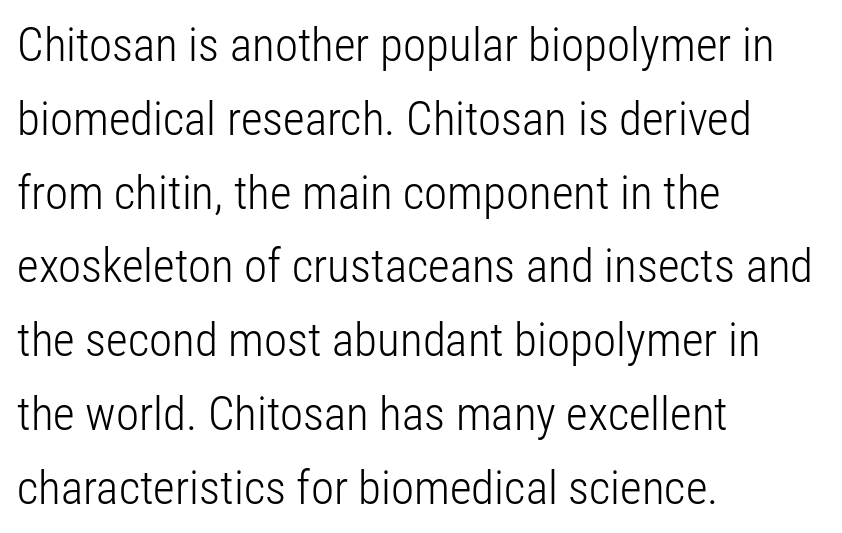
{"serif": "no", "italic": "no", "bold": "no", "weight": "light", "width": "condensed", "stroke_contrast": "low", "x_height": "medium", "monospaced": "no", "underline": "no", "align": "left", "line_spacing": "normal", "line_spacing_ratio": 1.57, "letter_spacing": "normal", "letter_spacing_em": 0.0, "glyph_px": 47}
